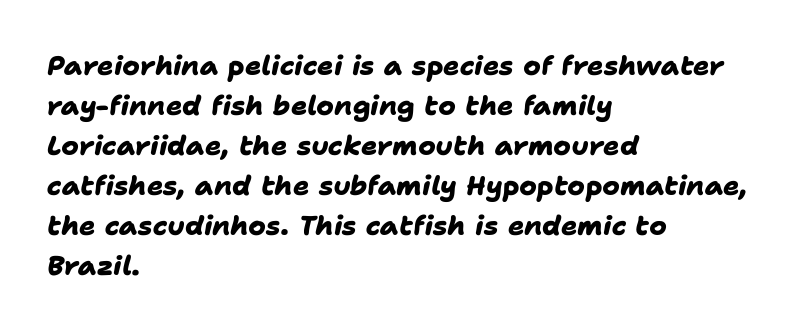
The image shows 27 px bold type; set left-aligned, normal line spacing (1.48x), normal letter spacing, not underlined.
